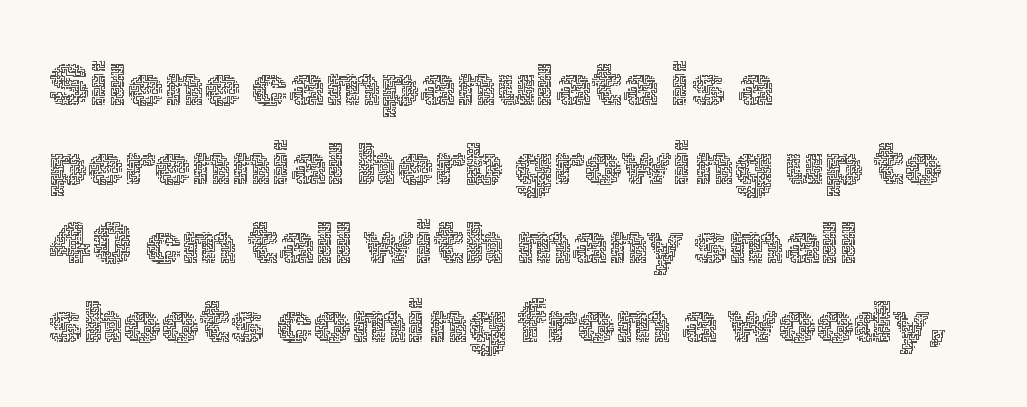
The image shows 59 px thin type, upright; set left-aligned, normal line spacing (1.34x), normal letter spacing, not underlined; a medium x-height.
